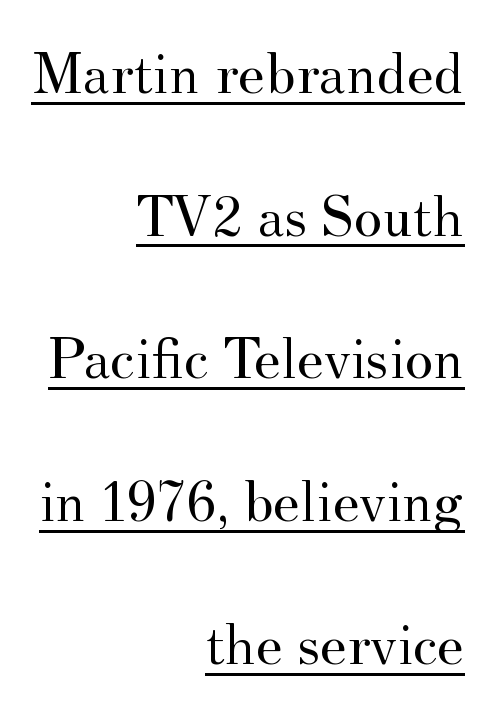
The image shows 61 px regular-weight serif type, upright; set right-aligned, loose line spacing (2.34x), normal letter spacing, underlined; medium stroke contrast and a small x-height.
